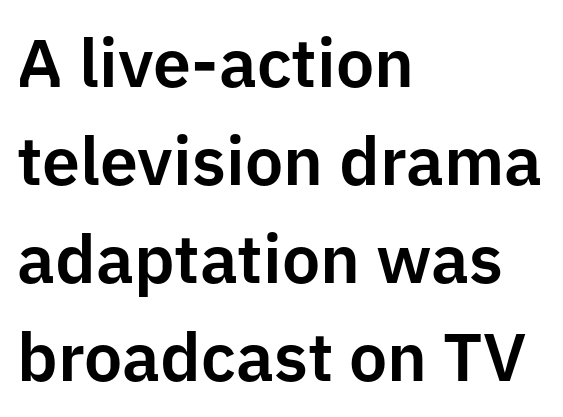
Q: Is the text italic (slanted)? A: No, it is upright.
Q: Is the typeface a serif or a sans-serif typeface? A: Sans-serif.
Q: Is the text underlined? A: No.
Q: How is the paragraph aligned? A: Left-aligned.
Q: Is the spacing between letters normal or unusually wide? A: Normal.
Q: Is the spacing between lines tight, normal or loose? A: Normal.
Q: Width (condensed, normal, or wide)? A: Normal.
Q: Stroke contrast? A: Low.
Q: x-height? A: Medium.
Q: Monospaced? A: No.
